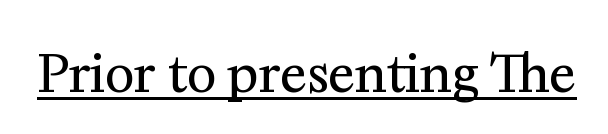
{"serif": "yes", "italic": "no", "bold": "no", "weight": "regular", "width": "normal", "stroke_contrast": "medium", "x_height": "medium", "monospaced": "no", "underline": "yes", "letter_spacing": "normal", "letter_spacing_em": 0.0, "glyph_px": 50}
